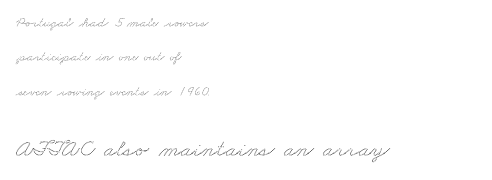
Notice how the passage keeps a crisp vertical edge on the left only. Leading: increased. The lower block of text is set noticeably larger than the block above it. The type is set solid horizontally, with unmodified tracking. The baseline area is clear.
